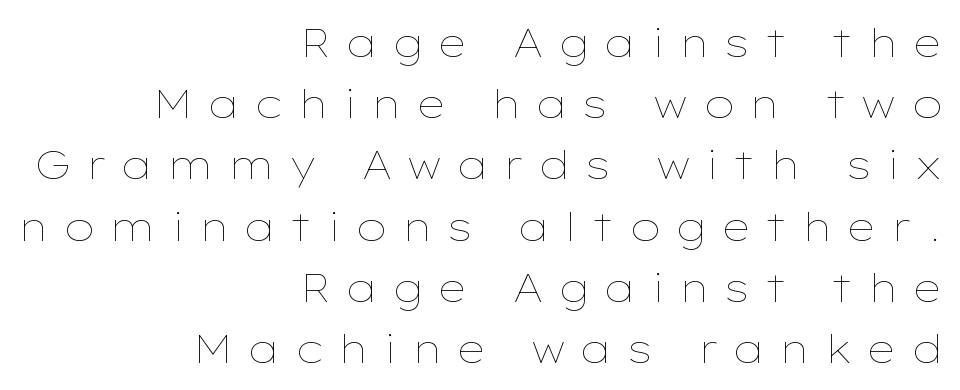
{"italic": "no", "bold": "no", "weight": "thin", "width": "wide", "stroke_contrast": "low", "x_height": "medium", "monospaced": "no", "underline": "no", "align": "right", "line_spacing": "normal", "line_spacing_ratio": 1.53, "letter_spacing": "wide", "letter_spacing_em": 0.36, "glyph_px": 40}
